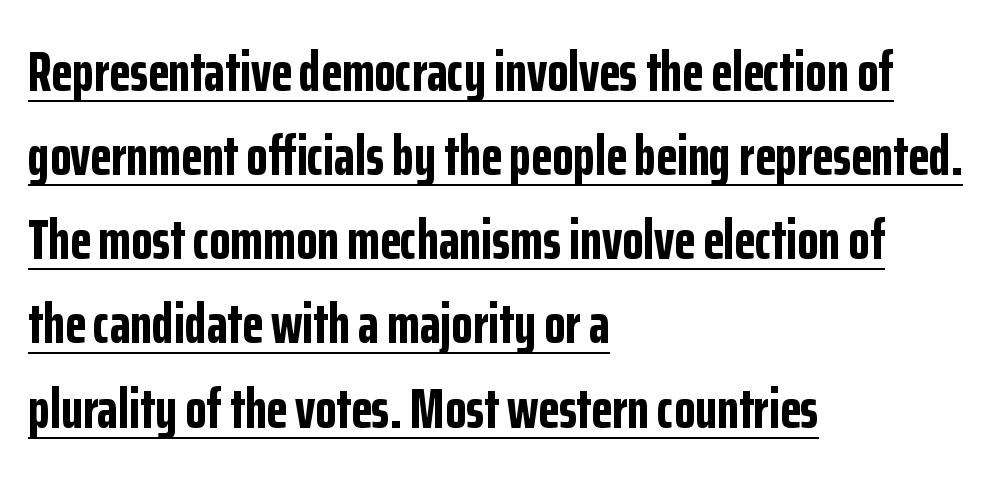
A typesetter would call this leading conventional body-copy spacing. Notice how thick the strokes are: this is what a full bold looks like. Ordinary non-slanted type is in use. Glance below the letters and you will spot a drawn line. Line beginnings align vertically; line endings do not.
